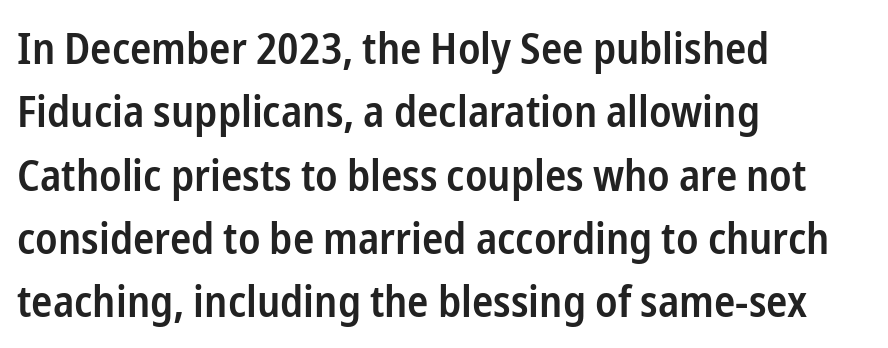
{"serif": "no", "italic": "no", "bold": "semi", "weight": "semibold", "width": "condensed", "stroke_contrast": "low", "x_height": "medium", "monospaced": "no", "underline": "no", "align": "left", "line_spacing": "normal", "line_spacing_ratio": 1.44, "letter_spacing": "normal", "letter_spacing_em": 0.0, "glyph_px": 44}
